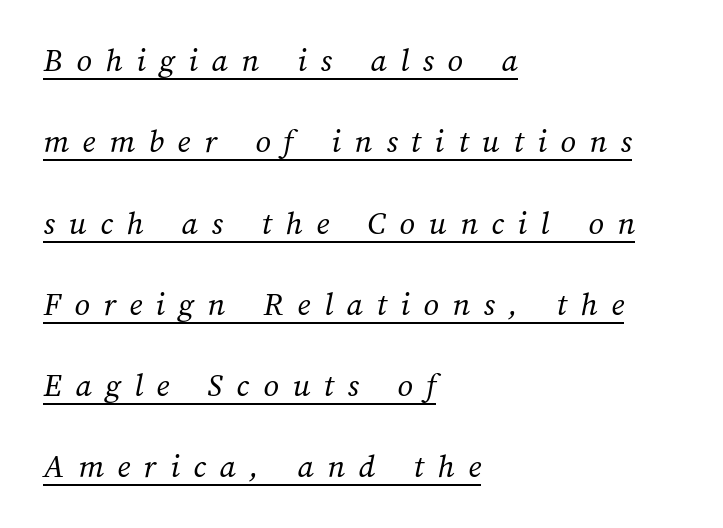
{"bold": "no", "weight": "regular", "width": "normal", "stroke_contrast": "medium", "x_height": "medium", "monospaced": "no", "underline": "yes", "align": "left", "line_spacing": "loose", "line_spacing_ratio": 2.39, "letter_spacing": "wide", "letter_spacing_em": 0.4, "glyph_px": 34}
